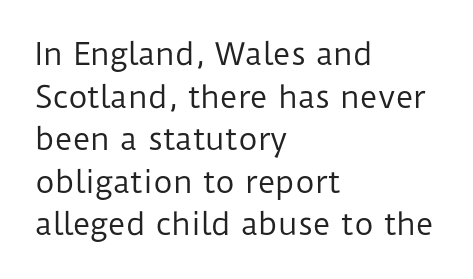
The specimen reads as upright at a glance. Inter-character spacing is left at the font's built-in metrics. The passage shown stacks its lines at a standard gap. The type family on display is of the sans-serif kind.
